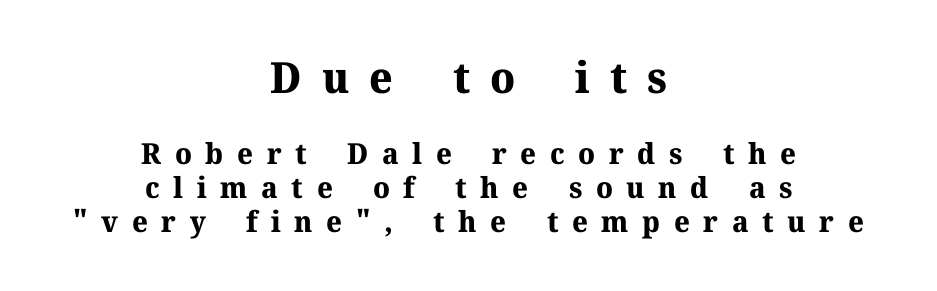
The image shows 43 px bold serif type, upright; set centered, line spacing 1.17x, unusually wide letter spacing (+0.47 em), not underlined; the first (top) block is 1.48x larger; medium stroke contrast and a medium x-height.
